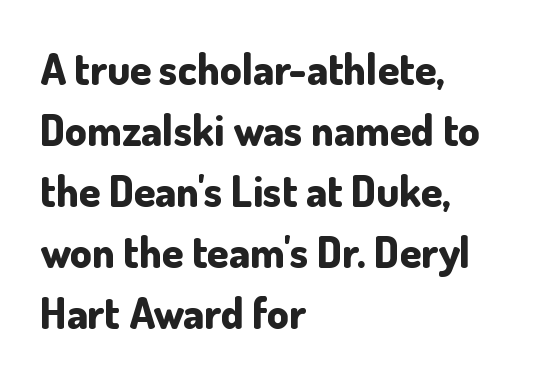
The image shows 43 px bold sans-serif type, upright; set left-aligned, normal line spacing (1.42x), normal letter spacing, not underlined; low stroke contrast and a small x-height.
